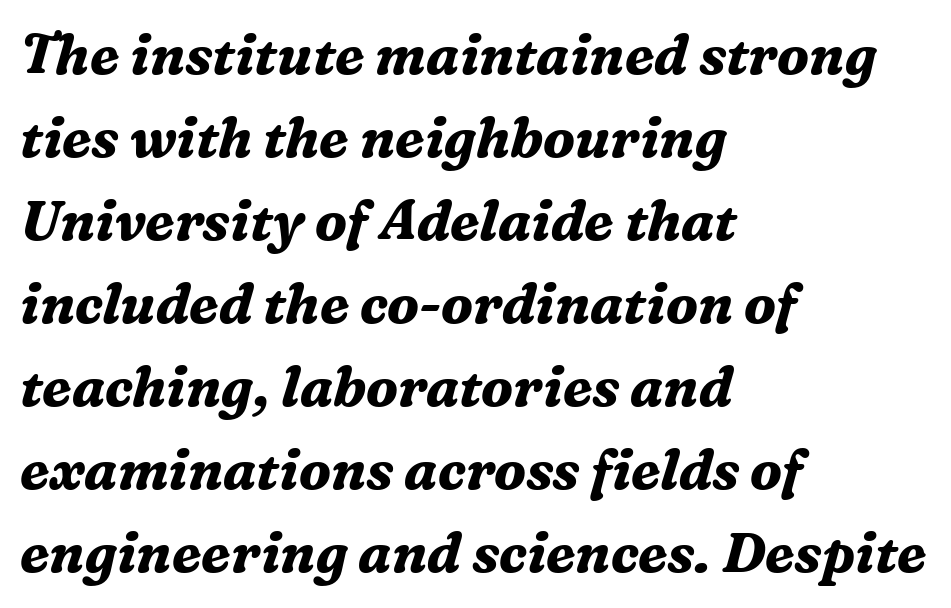
Here the designer chose a conventional face with non-uniform glyph widths. A typesetter would call this leading conventional body-copy spacing. Little horizontal feet cap the strokes, marking this as serif type. Slant detected: the letters are inclined. How are the letters spaced? Ordinarily, with no added tracking. The glyphs have the mass of a bold cut.
